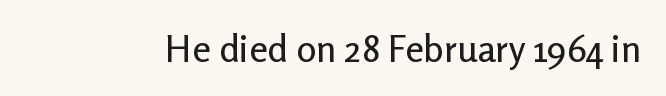
Spacing between characters is what you'd get straight out of the box. Just letters on the line, the space beneath them empty. This rendering employs a face without finishing strokes, i.e., a sans-serif. Each letter keeps its own natural width here, so spacing adapts to shape. Quick note: not italic, upright.
